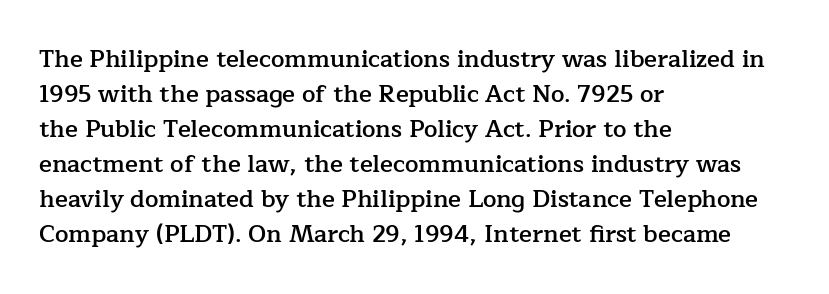
The image shows 24 px text type, upright; set left-aligned, normal line spacing (1.46x), normal letter spacing, not underlined.
